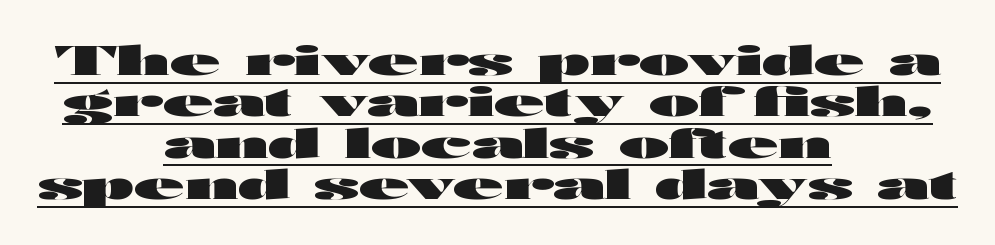
The letters stand upright; this is a roman face. Spacing between characters is what you'd get straight out of the box. Do the characters align in a grid? No, the font is proportional. Leftover space on each line is divided equally before and after the words. Set as a true bold cut, around the 700 mark. Regarding leading, the lines here are crowded together.
